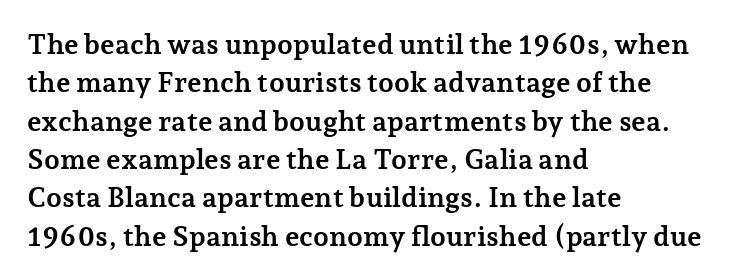
Q: Is the text bold? A: Yes.
Q: Is the text italic (slanted)? A: No, it is upright.
Q: Is the typeface a serif or a sans-serif typeface? A: Serif.
Q: Is the text underlined? A: No.
Q: How is the paragraph aligned? A: Left-aligned.
Q: Is the spacing between letters normal or unusually wide? A: Normal.
Q: Is the spacing between lines tight, normal or loose? A: Normal.
Q: Width (condensed, normal, or wide)? A: Normal.
Q: Stroke contrast? A: Low.
Q: x-height? A: Medium.
Q: Monospaced? A: No.
